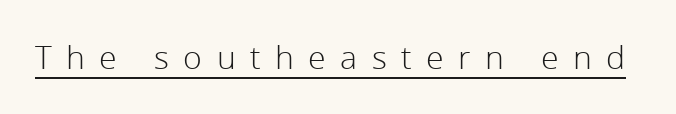
Q: Is the text bold? A: No.
Q: Is the text italic (slanted)? A: No, it is upright.
Q: Is the typeface a serif or a sans-serif typeface? A: Sans-serif.
Q: Is the text underlined? A: Yes.
Q: Is the spacing between letters normal or unusually wide? A: Unusually wide.
Q: Width (condensed, normal, or wide)? A: Normal.
Q: Stroke contrast? A: Low.
Q: x-height? A: Medium.
Q: Monospaced? A: No.
